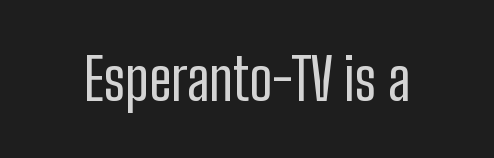
The font's upright variant was chosen for this text. Each letter keeps its own natural width here, so spacing adapts to shape. No extra tracking has been applied to these lines. Nothing sits at the stroke ends, so this counts as sans-serif. The passage shown is not underscored anywhere.
